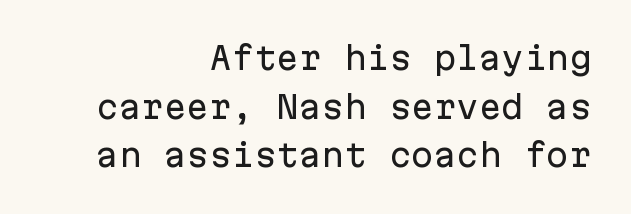
Inter-character spacing is left at the font's built-in metrics. Monospaced: the letters line up in strict vertical columns. Is the block centered? No — it sits flush against the right margin. The rendering shows plain stroke endings on the letterforms — a sans-serif design.
